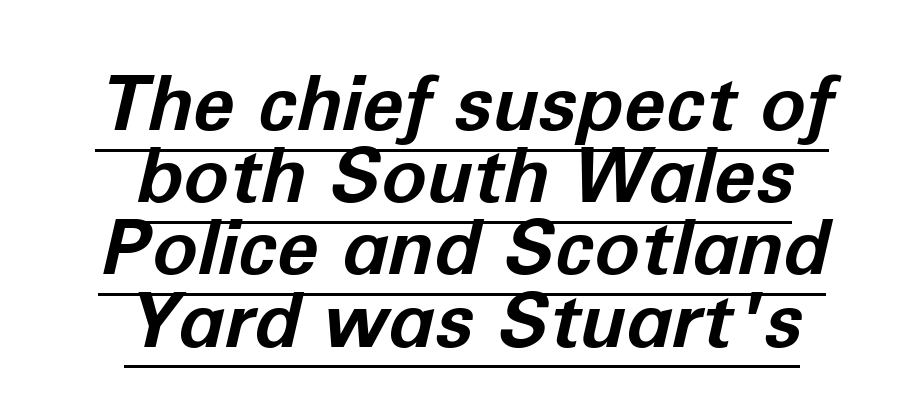
Q: Is the text bold? A: Yes.
Q: Is the text italic (slanted)? A: Yes, it leans right by about 12 degrees.
Q: Is the text underlined? A: Yes.
Q: How is the paragraph aligned? A: Centered.
Q: Is the spacing between letters normal or unusually wide? A: Normal.
Q: Is the spacing between lines tight, normal or loose? A: Tight.
Q: Width (condensed, normal, or wide)? A: Normal.
Q: Stroke contrast? A: Low.
Q: x-height? A: Medium.
Q: Monospaced? A: No.
